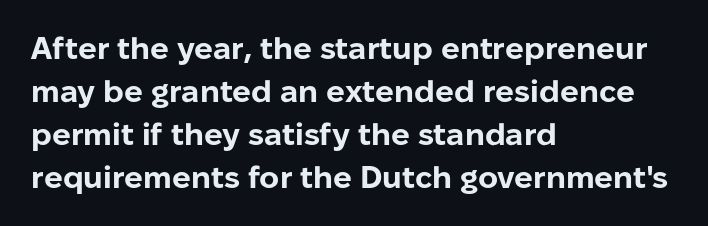
The image shows 31 px bold sans-serif type, upright; set left-aligned, normal line spacing (1.39x), normal letter spacing, not underlined; low stroke contrast and a medium x-height.
